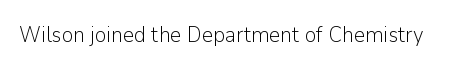
{"italic": "no", "bold": "no", "underline": "no", "letter_spacing": "normal", "letter_spacing_em": 0.0, "glyph_px": 22}
